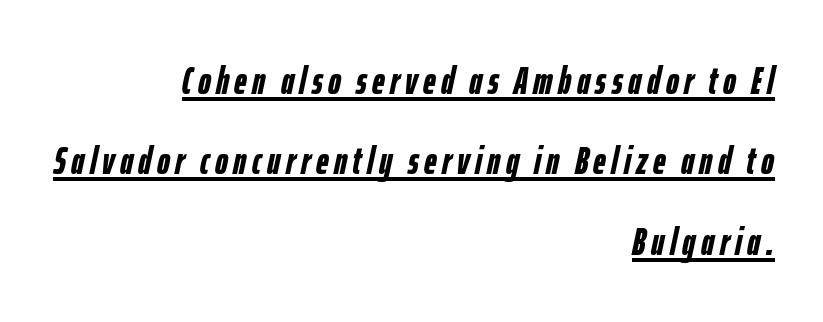
{"italic": "yes", "lean": "right", "slant_degrees": 12, "bold": "yes", "weight": "semibold", "width": "condensed", "stroke_contrast": "low", "x_height": "medium", "monospaced": "no", "underline": "yes", "align": "right", "line_spacing": "loose", "line_spacing_ratio": 2.06, "glyph_px": 39}
